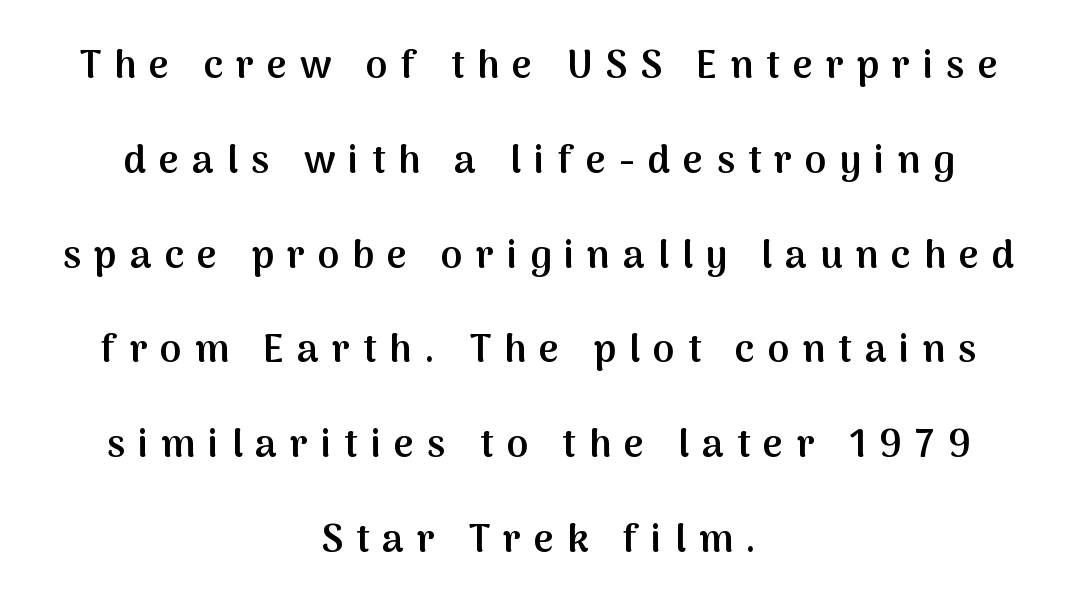
{"serif": "no", "italic": "no", "bold": "semi", "weight": "semibold", "width": "normal", "stroke_contrast": "medium", "x_height": "medium", "monospaced": "no", "underline": "no", "align": "center", "line_spacing": "loose", "line_spacing_ratio": 2.43, "letter_spacing": "wide", "letter_spacing_em": 0.33, "glyph_px": 39}
